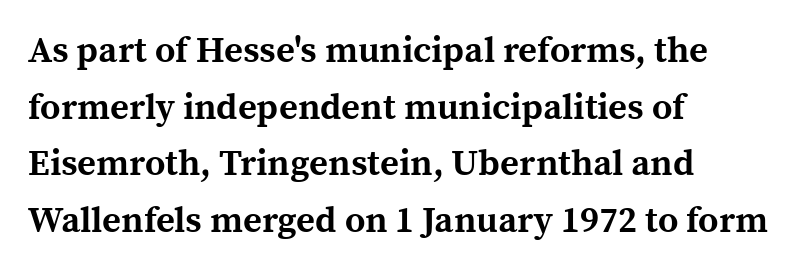
The lines in this sample share a left origin and differ only in where they stop. Each new line begins a customary step beneath the previous one. The characters display serif detailing at their extremities. Chunky letters — that's bold for sure.
